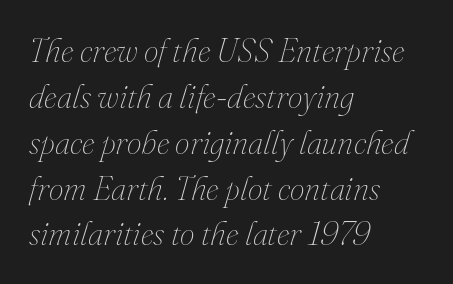
Q: Is the text bold? A: No.
Q: Is the text italic (slanted)? A: Yes, it leans right by about 16 degrees.
Q: Is the text underlined? A: No.
Q: How is the paragraph aligned? A: Left-aligned.
Q: Is the spacing between letters normal or unusually wide? A: Normal.
Q: Is the spacing between lines tight, normal or loose? A: Normal.
Q: Width (condensed, normal, or wide)? A: Normal.
Q: Stroke contrast? A: Medium.
Q: x-height? A: Small.
Q: Monospaced? A: No.
